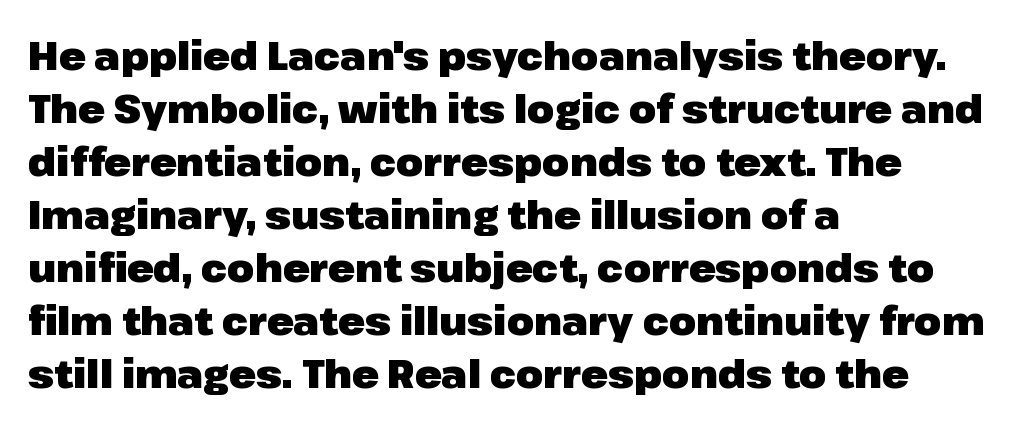
Q: Is the text bold? A: Yes.
Q: Is the text italic (slanted)? A: No, it is upright.
Q: Is the typeface a serif or a sans-serif typeface? A: Sans-serif.
Q: Is the text underlined? A: No.
Q: How is the paragraph aligned? A: Left-aligned.
Q: Is the spacing between letters normal or unusually wide? A: Normal.
Q: Is the spacing between lines tight, normal or loose? A: Normal.
Q: Width (condensed, normal, or wide)? A: Normal.
Q: Stroke contrast? A: Low.
Q: x-height? A: Medium.
Q: Monospaced? A: No.
